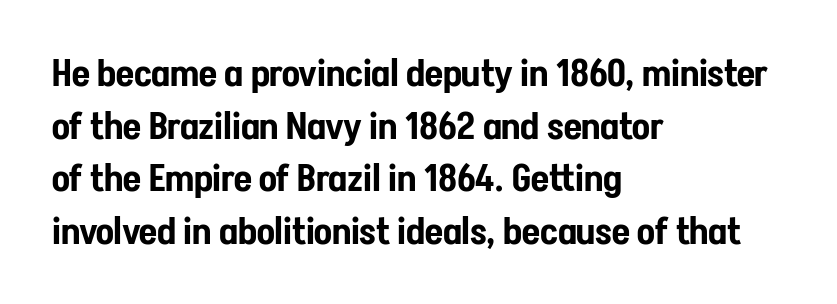
The image shows 37 px condensed sans-serif type, upright; set left-aligned, normal line spacing (1.42x), normal letter spacing, not underlined; low stroke contrast and a medium x-height.
